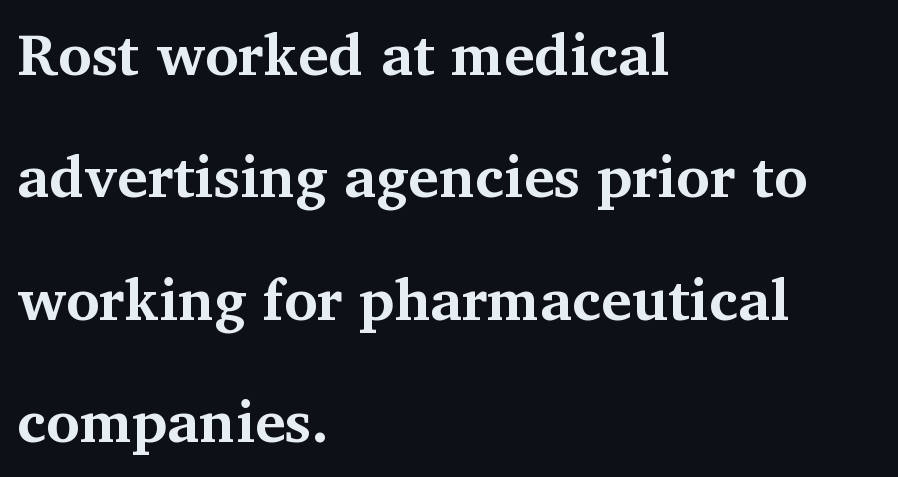
Italic? Not at all — the glyphs are vertical. The passage shown is not underscored anywhere. Notice the wide empty band between every row — that's loose leading. The paragraph shown leans on its left margin. What weight is shown? A full bold with thick strokes.
